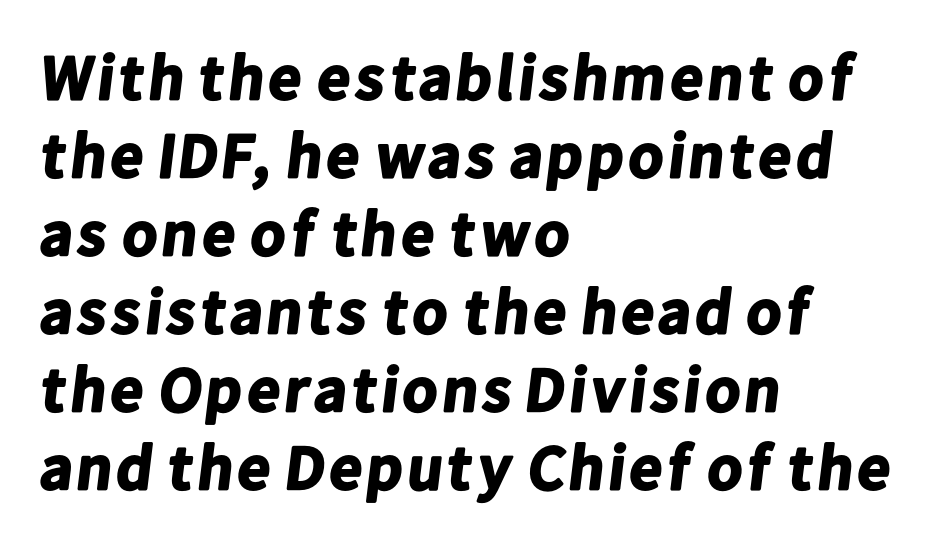
{"serif": "no", "bold": "yes", "weight": "bold", "width": "normal", "stroke_contrast": "low", "x_height": "medium", "monospaced": "no", "underline": "no", "align": "left", "line_spacing_ratio": 1.22, "letter_spacing": "normal", "letter_spacing_em": 0.0, "glyph_px": 64}
